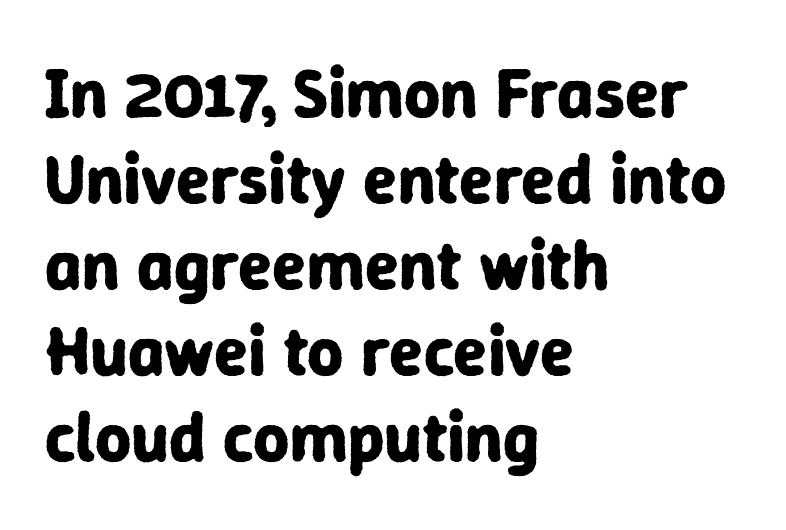
{"serif": "no", "italic": "no", "bold": "yes", "weight": "bold", "width": "normal", "stroke_contrast": "low", "x_height": "medium", "monospaced": "no", "underline": "no", "align": "left", "line_spacing_ratio": 1.23, "letter_spacing": "normal", "letter_spacing_em": 0.0, "glyph_px": 70}
